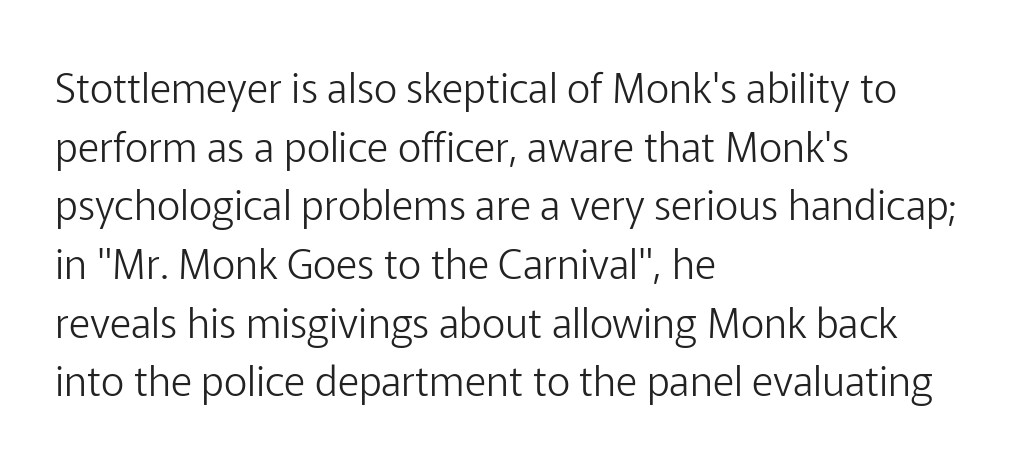
When letters stand straight like this, we call the style roman or upright. A quiet, ordinary-to-light weight characterises the typeface. The designer went with a sans here, leaving each stem footless. How are the letters spaced? Ordinarily, with no added tracking. What's the leading like? Ordinary, nothing unusual.
